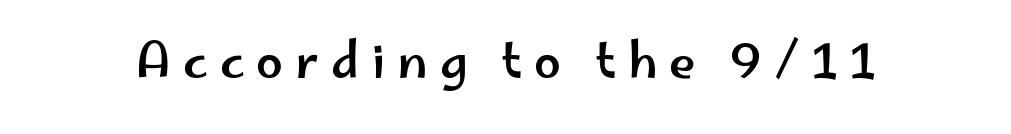
The image shows 48 px wide sans-serif type, upright; set unusually wide letter spacing (+0.25 em), not underlined; low stroke contrast and a small x-height.
